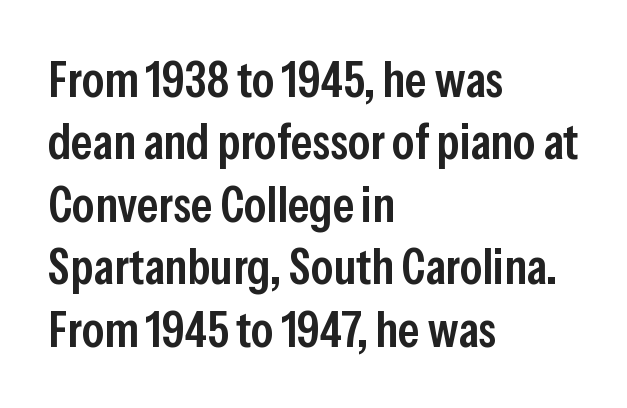
{"serif": "no", "italic": "no", "bold": "semi", "weight": "semibold", "width": "condensed", "stroke_contrast": "low", "x_height": "medium", "monospaced": "no", "underline": "no", "align": "left", "line_spacing": "normal", "line_spacing_ratio": 1.25, "letter_spacing": "normal", "letter_spacing_em": 0.0, "glyph_px": 50}
